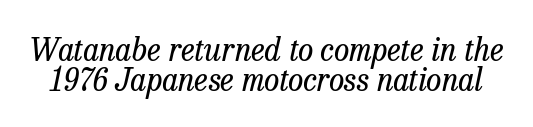
{"serif": "yes", "italic": "yes", "lean": "right", "slant_degrees": 13, "bold": "no", "weight": "regular", "width": "normal", "stroke_contrast": "low", "x_height": "medium", "monospaced": "no", "underline": "no", "line_spacing": "tight", "line_spacing_ratio": 0.96, "letter_spacing": "normal", "letter_spacing_em": 0.0, "glyph_px": 31}
